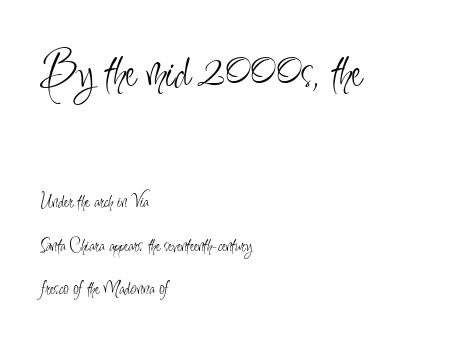
The image shows 50 px light, condensed sans-serif type; set left-aligned, loose line spacing (2.17x), normal letter spacing, not underlined; the first (top) block is 2.5x larger; low stroke contrast and a small x-height.
